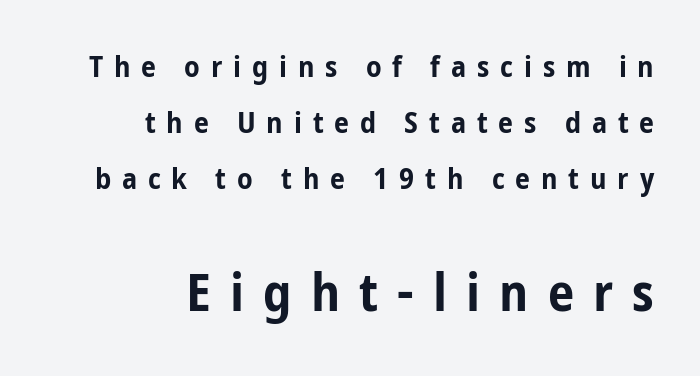
Q: Is the text bold? A: Yes.
Q: Is the text italic (slanted)? A: No, it is upright.
Q: Is the typeface a serif or a sans-serif typeface? A: Sans-serif.
Q: Is the text underlined? A: No.
Q: How is the paragraph aligned? A: Right-aligned.
Q: Is the spacing between letters normal or unusually wide? A: Unusually wide.
Q: Which block of text is set in a larger size, the first (top) or the second (bottom)? A: The second (bottom) one.
Q: Width (condensed, normal, or wide)? A: Condensed.
Q: Stroke contrast? A: Low.
Q: x-height? A: Medium.
Q: Monospaced? A: No.
